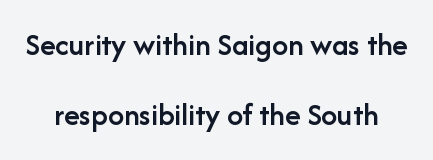
{"serif": "no", "italic": "no", "bold": "semi", "weight": "semibold", "width": "normal", "stroke_contrast": "low", "x_height": "medium", "monospaced": "no", "underline": "no", "line_spacing": "loose", "line_spacing_ratio": 2.19, "letter_spacing": "normal", "letter_spacing_em": 0.0, "glyph_px": 32}
